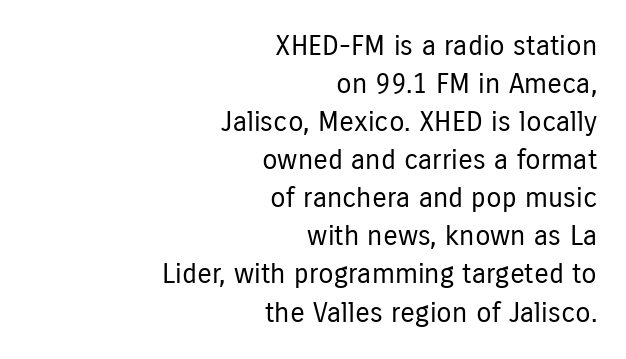
To sum up the face: it is a sans, with no serifs. Weight class: somewhere from thin through regular. The space between consecutive lines is moderate. Spacing verdict: proportional, widths tailored to each character.
